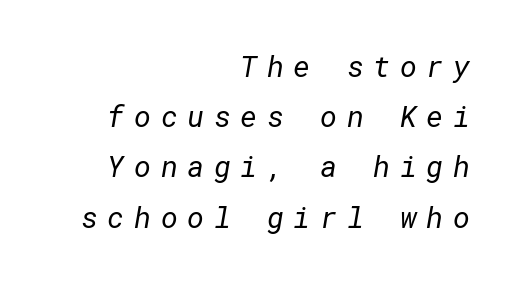
The image shows 29 px regular-weight sans-serif type; set right-aligned, line spacing 1.73x, unusually wide letter spacing (+0.33 em), not underlined; low stroke contrast and a medium x-height.
